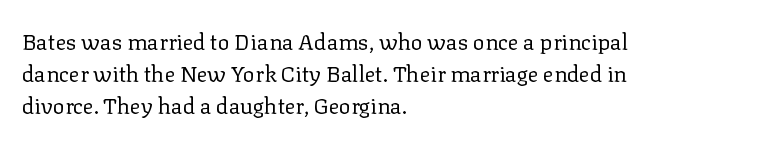
This sample uses an upright cut, with every glyph sitting square on the baseline. Check the space under the baseline: it is left empty. These lines are set flush left with a ragged right edge. Weight: not bold — regular or lighter.
